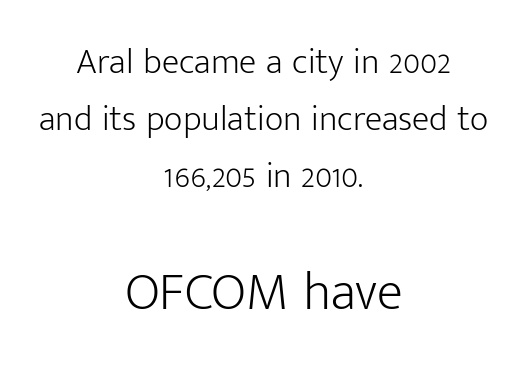
The axis of the letterforms is exactly vertical. The more generous point size was reserved for the lower chunk. No chunkiness to these letters — they're not bold. One glance says typical: line gaps are just what's usual. A clean baseline with only descenders dipping below it.
